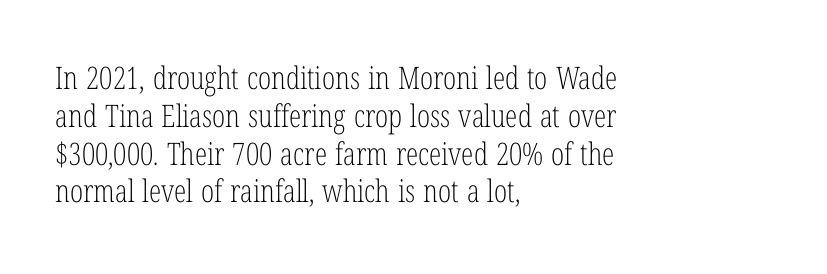
Q: Is the text bold? A: No.
Q: Is the text italic (slanted)? A: No, it is upright.
Q: Is the typeface a serif or a sans-serif typeface? A: Serif.
Q: Is the text underlined? A: No.
Q: How is the paragraph aligned? A: Left-aligned.
Q: Is the spacing between letters normal or unusually wide? A: Normal.
Q: Width (condensed, normal, or wide)? A: Condensed.
Q: Stroke contrast? A: Low.
Q: x-height? A: Medium.
Q: Monospaced? A: No.
